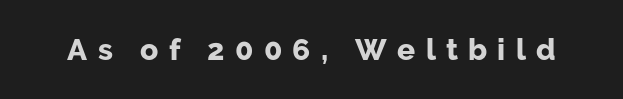
Q: Is the text bold? A: Yes.
Q: Is the text italic (slanted)? A: No, it is upright.
Q: Is the typeface a serif or a sans-serif typeface? A: Sans-serif.
Q: Is the text underlined? A: No.
Q: Is the spacing between letters normal or unusually wide? A: Unusually wide.
Q: Width (condensed, normal, or wide)? A: Normal.
Q: Stroke contrast? A: Low.
Q: x-height? A: Medium.
Q: Monospaced? A: No.
